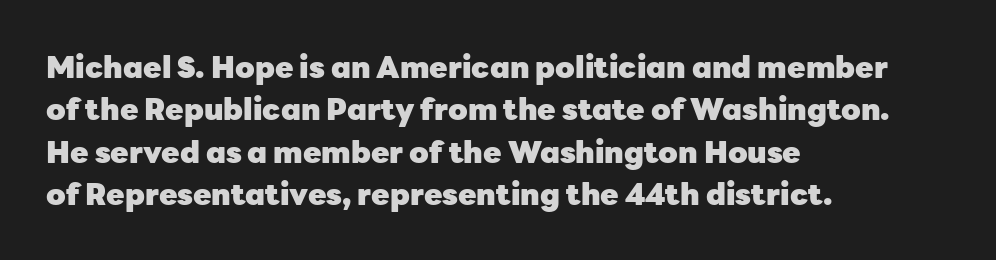
Q: Is the text bold? A: Yes.
Q: Is the text italic (slanted)? A: No, it is upright.
Q: Is the typeface a serif or a sans-serif typeface? A: Sans-serif.
Q: Is the text underlined? A: No.
Q: How is the paragraph aligned? A: Left-aligned.
Q: Is the spacing between letters normal or unusually wide? A: Normal.
Q: Is the spacing between lines tight, normal or loose? A: Normal.
Q: Width (condensed, normal, or wide)? A: Normal.
Q: Stroke contrast? A: Low.
Q: x-height? A: Medium.
Q: Monospaced? A: No.
